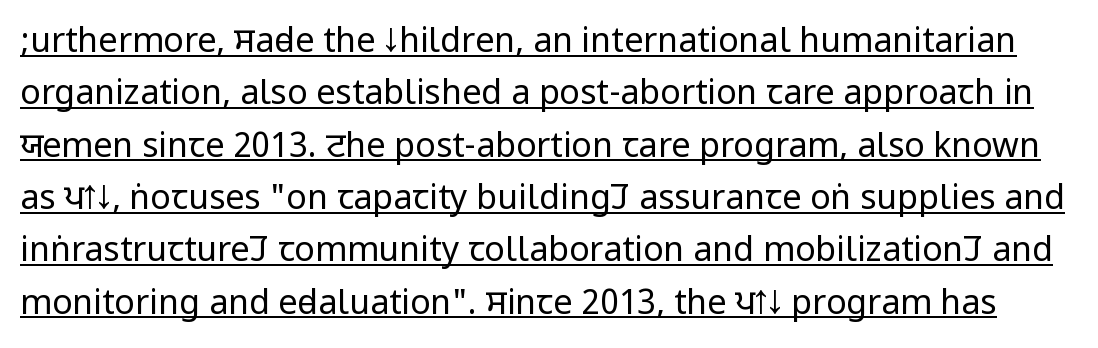
Whoever set this chose a conventional vertical rhythm. Compared with typical body copy, the letter spacing here is the same. You can see a thin bar hugging the bottom of the glyphs. Each letter's strokes conclude bluntly, with no projecting serifs. Notice how the stems are strictly vertical — no italics here.
